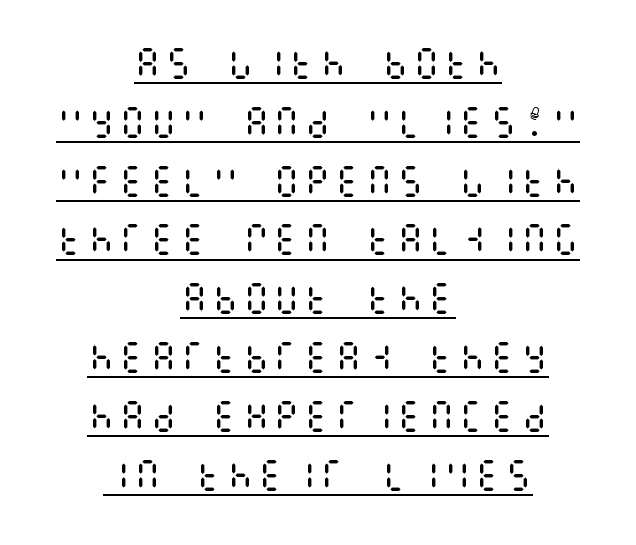
{"italic": "no", "bold": "no", "weight": "regular", "width": "condensed", "stroke_contrast": "medium", "x_height": "large", "underline": "yes", "align": "center", "line_spacing_ratio": 1.73, "glyph_px": 34}
